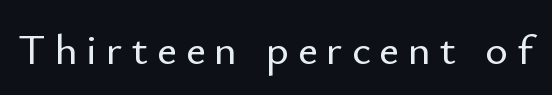
Do the characters align in a grid? No, the font is proportional. The tracking reads as deliberately expanded to a designer's eye. Style check: upright. Lines of text with bare space underneath. The glyphs in this specimen are sans serif.
